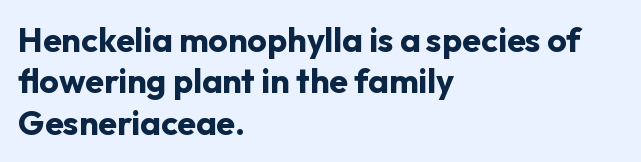
{"serif": "no", "italic": "no", "bold": "yes", "weight": "bold", "width": "normal", "stroke_contrast": "low", "x_height": "medium", "monospaced": "no", "underline": "no", "align": "left", "line_spacing_ratio": 1.22, "letter_spacing": "normal", "letter_spacing_em": 0.0, "glyph_px": 34}
